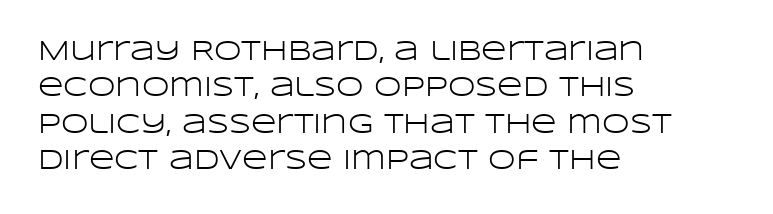
Type without underlining. Caption: multi-line text, flush left, ragged right. The cut favours lightness, reaching ordinary text weight at its darkest. Students, observe: this is what conventionally led text looks like. Unlike a traditional serif, this face leaves its strokes unadorned.
